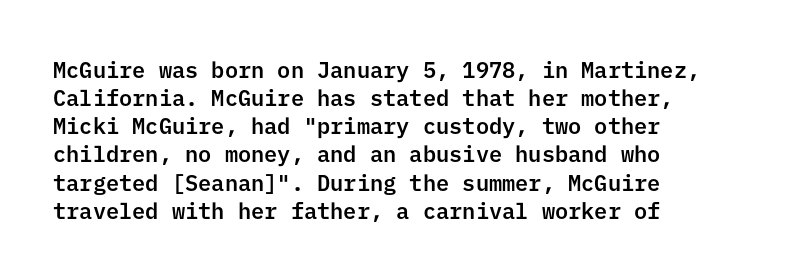
Style check: upright. Decoration check: the copy has no underline. The gaps between neighbouring characters are ordinary and unremarkable. This sample is left-justified, so line endings fall wherever the words run out. The rows are spaced the way most documents space them.
